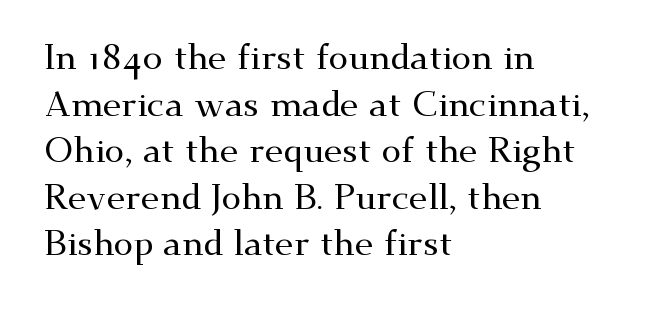
Q: Is the text italic (slanted)? A: No, it is upright.
Q: Is the typeface a serif or a sans-serif typeface? A: Serif.
Q: Is the text underlined? A: No.
Q: How is the paragraph aligned? A: Left-aligned.
Q: Is the spacing between letters normal or unusually wide? A: Normal.
Q: Is the spacing between lines tight, normal or loose? A: Normal.
Q: Width (condensed, normal, or wide)? A: Wide.
Q: Stroke contrast? A: Medium.
Q: x-height? A: Small.
Q: Monospaced? A: No.
